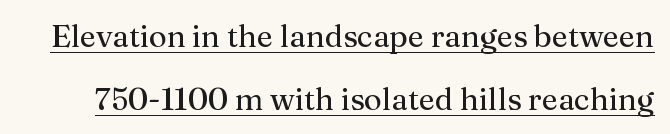
Q: Is the text bold? A: No.
Q: Is the text italic (slanted)? A: No, it is upright.
Q: Is the typeface a serif or a sans-serif typeface? A: Serif.
Q: Is the text underlined? A: Yes.
Q: Is the spacing between letters normal or unusually wide? A: Normal.
Q: Is the spacing between lines tight, normal or loose? A: Loose.
Q: Width (condensed, normal, or wide)? A: Normal.
Q: Stroke contrast? A: Medium.
Q: x-height? A: Medium.
Q: Monospaced? A: No.
